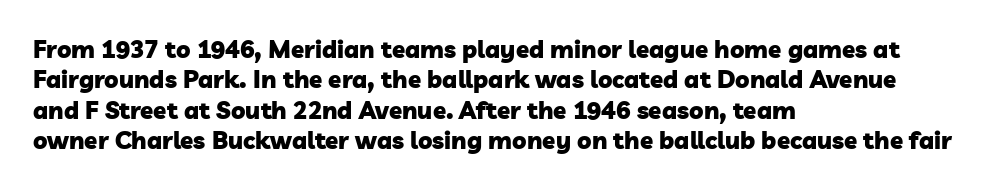
{"bold": "yes", "underline": "no", "align": "left", "line_spacing": "normal", "line_spacing_ratio": 1.27, "letter_spacing": "normal", "letter_spacing_em": 0.0, "glyph_px": 24}
